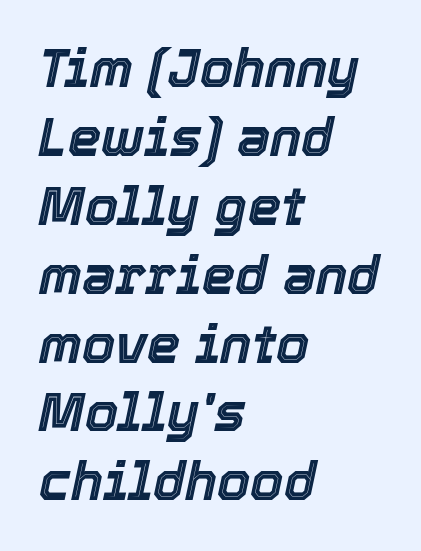
The designer left line spacing at the default. Each word holds together tightly as a unit, with standard inter-letter gaps. An italicized treatment has been applied to the whole sample. The string is rendered with underlining switched off.
